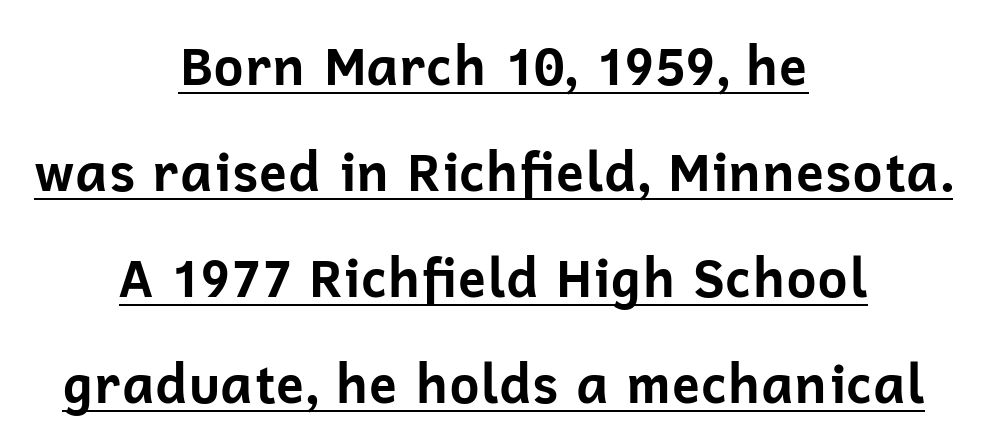
{"serif": "no", "italic": "no", "bold": "yes", "weight": "bold", "width": "normal", "stroke_contrast": "low", "x_height": "medium", "monospaced": "no", "underline": "yes", "align": "center", "line_spacing": "loose", "line_spacing_ratio": 2.04, "letter_spacing": "normal", "letter_spacing_em": 0.0, "glyph_px": 52}
